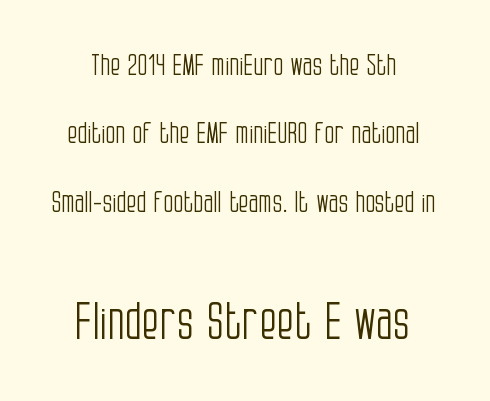
{"serif": "no", "italic": "no", "bold": "no", "weight": "light", "width": "condensed", "stroke_contrast": "low", "x_height": "large", "monospaced": "no", "underline": "no", "line_spacing": "loose", "line_spacing_ratio": 2.36, "letter_spacing": "normal", "letter_spacing_em": 0.0, "larger_block": "second", "size_ratio": 1.76, "glyph_px": 51}
